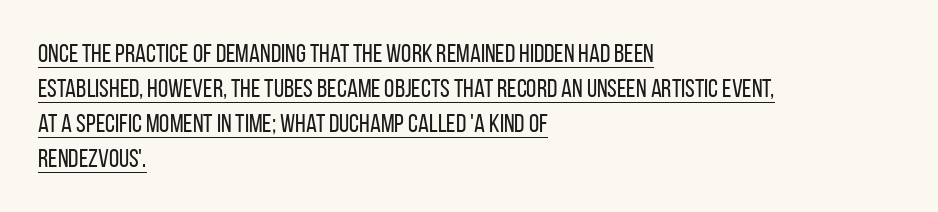
{"italic": "no", "bold": "no", "underline": "yes", "align": "left", "line_spacing": "normal", "line_spacing_ratio": 1.35, "letter_spacing": "normal", "letter_spacing_em": 0.0, "glyph_px": 26}
